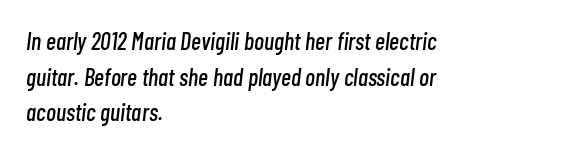
Q: Is the text italic (slanted)? A: Yes, it leans right by about 7 degrees.
Q: Is the text underlined? A: No.
Q: How is the paragraph aligned? A: Left-aligned.
Q: Is the spacing between letters normal or unusually wide? A: Normal.
Q: Is the spacing between lines tight, normal or loose? A: Normal.
